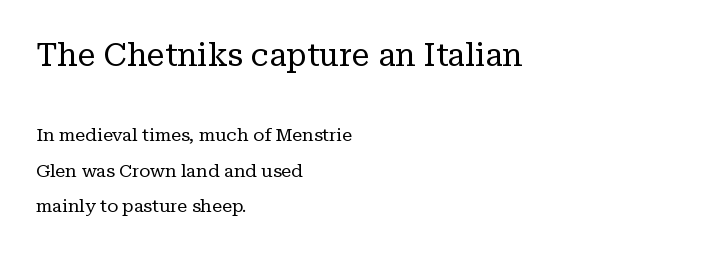
Think of a printed novel: that variable character pitch is what you see here. Is this a heavy cut? Hardly; it is regular or lighter. The baseline area is clear. To sum up the face: it has serifs. The designer dialed line spacing up above the default. The tracking reads as untouched default to a designer's eye.
